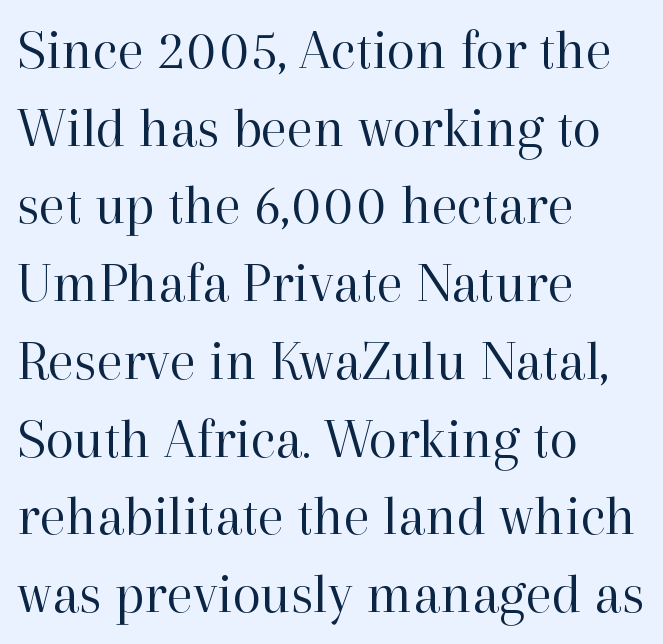
Q: Is the text bold? A: No.
Q: Is the text italic (slanted)? A: No, it is upright.
Q: Is the typeface a serif or a sans-serif typeface? A: Serif.
Q: Is the text underlined? A: No.
Q: How is the paragraph aligned? A: Left-aligned.
Q: Is the spacing between letters normal or unusually wide? A: Normal.
Q: Is the spacing between lines tight, normal or loose? A: Normal.
Q: Width (condensed, normal, or wide)? A: Normal.
Q: Stroke contrast? A: High.
Q: x-height? A: Medium.
Q: Monospaced? A: No.
